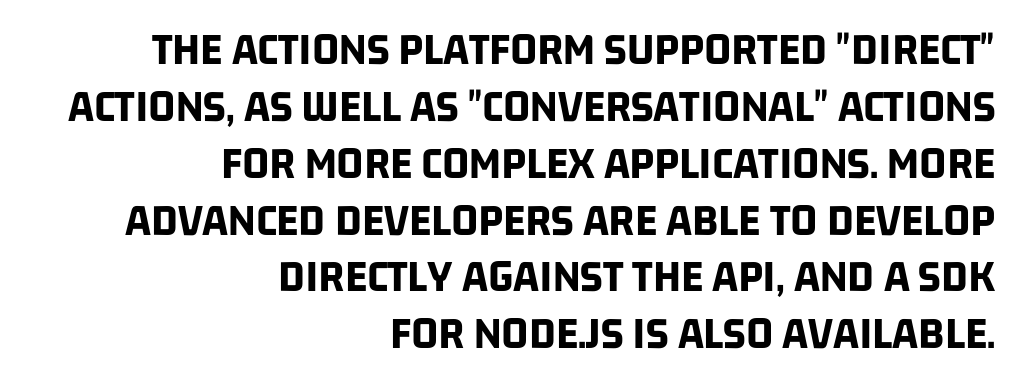
Horizontal alignment here is rightward, an uncommon choice for prose. Plenty of ink on the page — the face is bold. Spacing between characters is what you'd get straight out of the box. Typographically, this falls in the sans-serif category. The zone under the glyphs is completely vacant.
